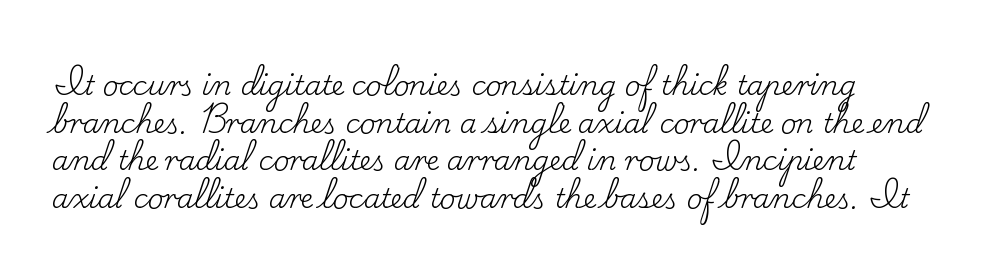
Q: Is the text bold? A: No.
Q: Is the text italic (slanted)? A: Yes.
Q: Is the text underlined? A: No.
Q: Is the spacing between letters normal or unusually wide? A: Normal.
Q: Is the spacing between lines tight, normal or loose? A: Normal.
